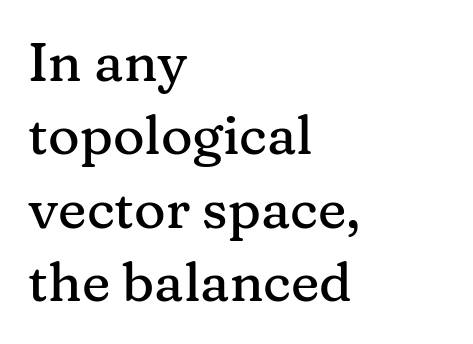
This is roman type, the default non-slanted kind. Unlike a clean sans, this face finishes its strokes with serifs. Regarding leading, the lines here are spaced in the standard way. The lines in this sample share a left origin and differ only in where they stop. Just letters on the line, the space beneath them empty. The letterforms sit shoulder to shoulder at normal distance.
